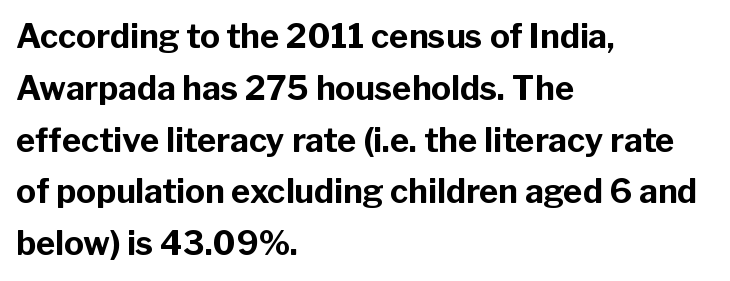
The image shows 33 px bold sans-serif type, upright; set left-aligned, normal line spacing (1.57x), normal letter spacing, not underlined; low stroke contrast and a medium x-height.
